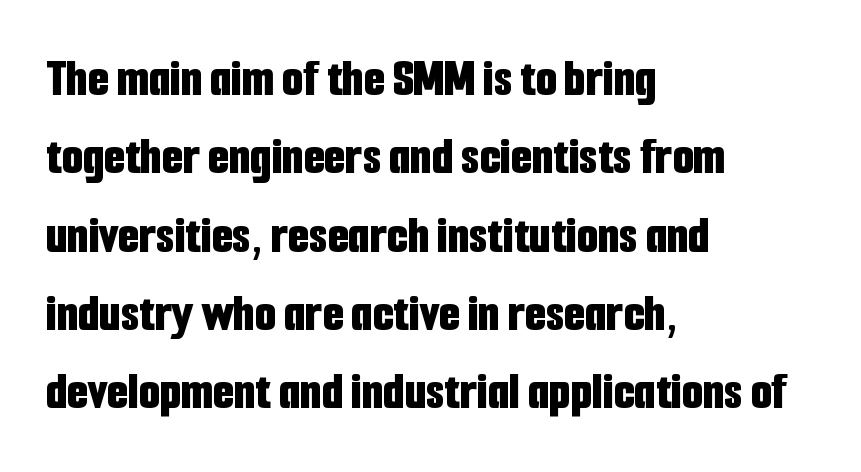
{"serif": "no", "italic": "no", "bold": "yes", "weight": "bold", "width": "condensed", "stroke_contrast": "low", "x_height": "medium", "monospaced": "no", "underline": "no", "align": "left", "line_spacing": "normal", "line_spacing_ratio": 1.45, "letter_spacing": "normal", "letter_spacing_em": 0.0, "glyph_px": 54}
